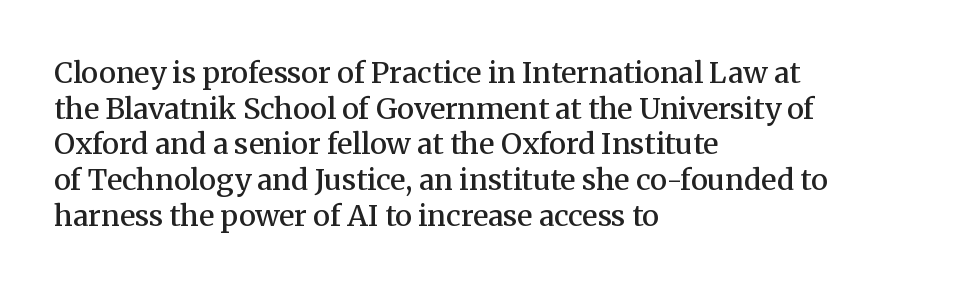
Every stem runs plumb, perpendicular to the baseline. Varying glyph widths throughout — classic text-font behaviour. A fair bit of extra ink — the face is semibold, not bold. The passage is arranged the way most books set body copy — flush left. Check under the words: just untouched page. The rendering shows small feet on the letterforms — a serif design.
